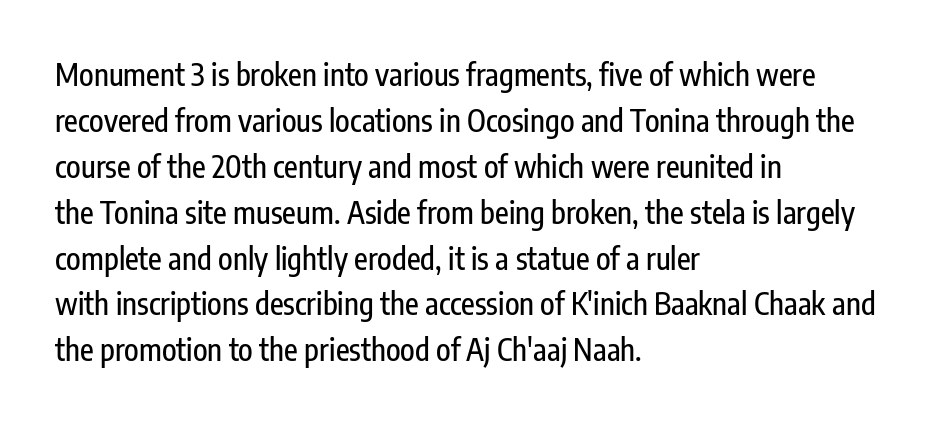
The image shows 30 px condensed sans-serif type, upright; set left-aligned, normal line spacing (1.53x), normal letter spacing, not underlined; low stroke contrast and a medium x-height.
